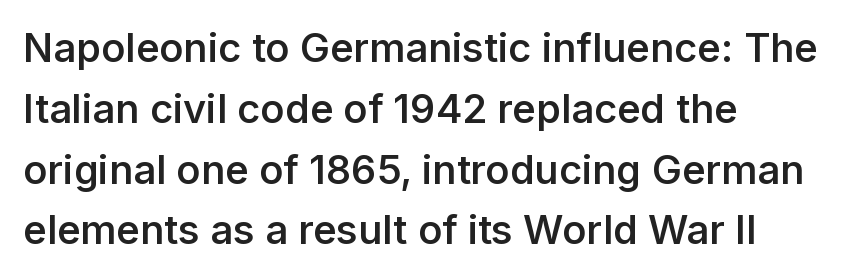
The gaps between neighbouring characters are ordinary and unremarkable. The paragraph has a hard left edge and a soft right edge. The glyphs are unaccompanied by any horizontal stroke below them. The rendering shows plain stroke endings on the letterforms — a sans-serif design.
